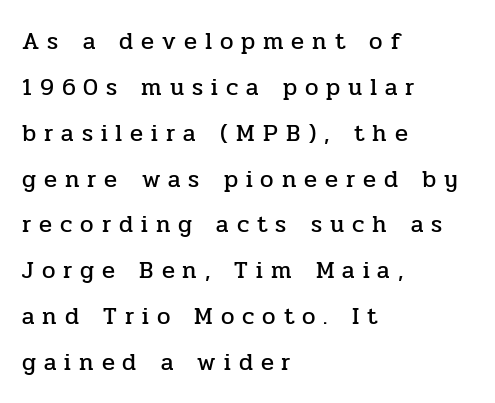
The image shows 24 px text type, upright; set left-aligned, loose line spacing (1.91x), unusually wide letter spacing (+0.33 em), not underlined.
